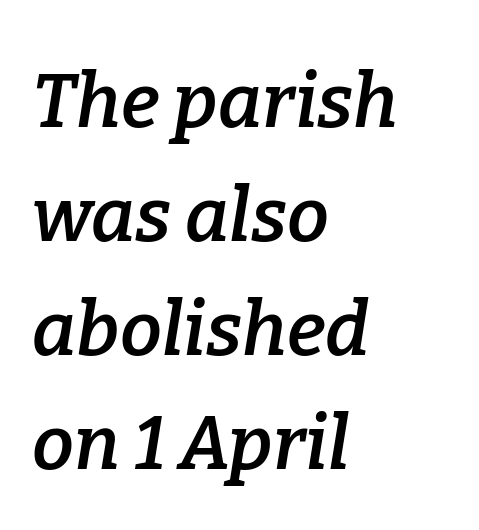
{"serif": "yes", "italic": "yes", "lean": "right", "slant_degrees": 9, "bold": "semi", "weight": "semibold", "width": "normal", "stroke_contrast": "low", "x_height": "medium", "monospaced": "no", "underline": "no", "align": "left", "line_spacing": "normal", "line_spacing_ratio": 1.52, "letter_spacing": "normal", "letter_spacing_em": 0.0, "glyph_px": 75}
